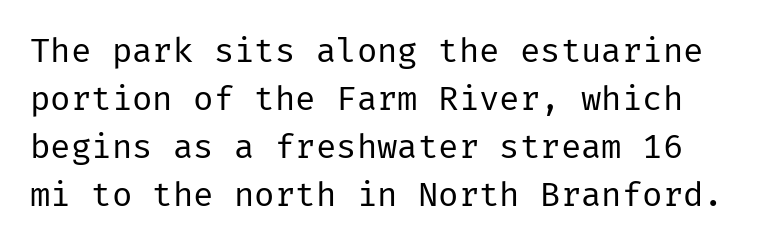
{"serif": "no", "italic": "no", "bold": "no", "weight": "regular", "width": "normal", "stroke_contrast": "low", "x_height": "medium", "underline": "no", "line_spacing": "normal", "line_spacing_ratio": 1.41, "letter_spacing": "normal", "letter_spacing_em": 0.0, "glyph_px": 34}
